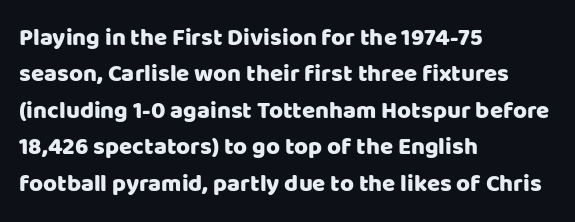
{"italic": "no", "underline": "no", "align": "left", "line_spacing": "normal", "line_spacing_ratio": 1.52, "letter_spacing": "normal", "letter_spacing_em": 0.0, "glyph_px": 24}
